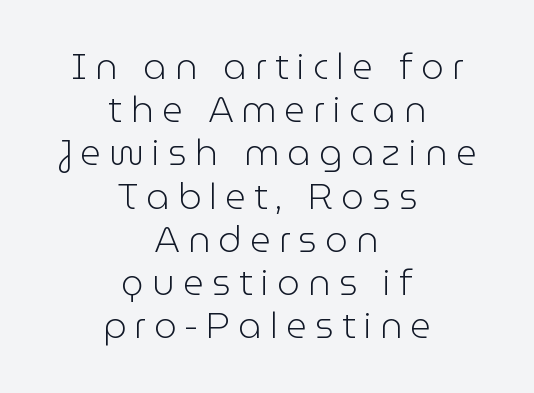
Q: Is the text bold? A: No.
Q: Is the text italic (slanted)? A: No, it is upright.
Q: Is the typeface a serif or a sans-serif typeface? A: Sans-serif.
Q: Is the text underlined? A: No.
Q: How is the paragraph aligned? A: Centered.
Q: Is the spacing between letters normal or unusually wide? A: Unusually wide.
Q: Width (condensed, normal, or wide)? A: Normal.
Q: Stroke contrast? A: Low.
Q: x-height? A: Medium.
Q: Monospaced? A: No.
